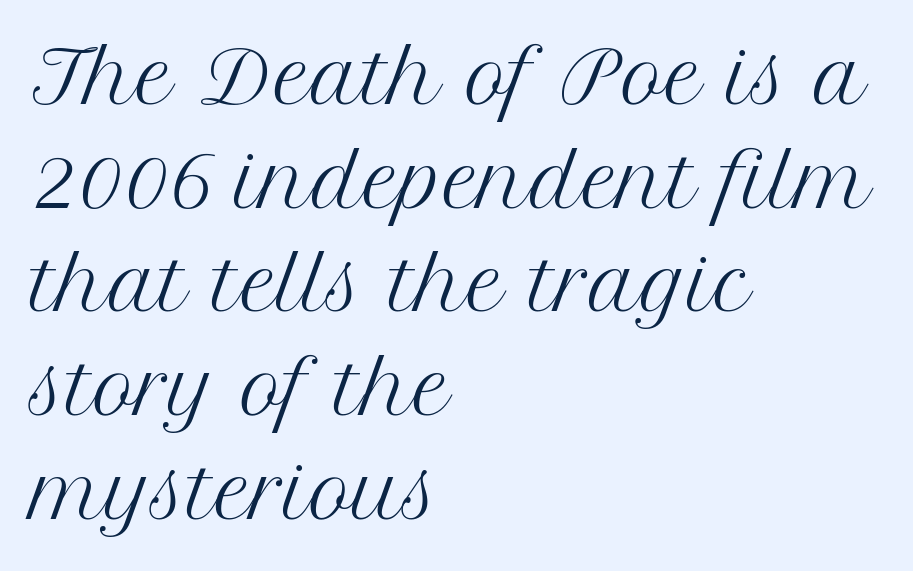
Q: Is the text bold? A: No.
Q: Is the text italic (slanted)? A: Yes.
Q: Is the text underlined? A: No.
Q: How is the paragraph aligned? A: Left-aligned.
Q: Is the spacing between letters normal or unusually wide? A: Normal.
Q: Is the spacing between lines tight, normal or loose? A: Normal.
Q: Width (condensed, normal, or wide)? A: Normal.
Q: Stroke contrast? A: Medium.
Q: x-height? A: Medium.
Q: Monospaced? A: No.
